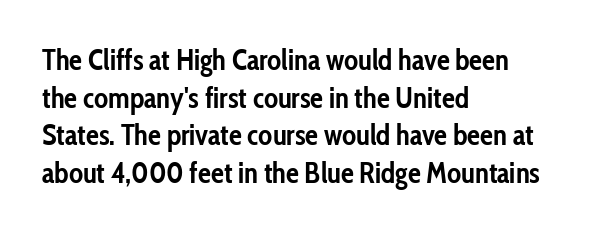
{"serif": "no", "italic": "no", "bold": "yes", "weight": "semibold", "width": "condensed", "stroke_contrast": "low", "x_height": "medium", "monospaced": "no", "underline": "no", "align": "left", "line_spacing": "normal", "line_spacing_ratio": 1.3, "letter_spacing": "normal", "letter_spacing_em": 0.0, "glyph_px": 29}
